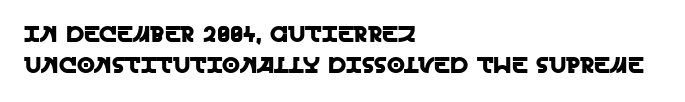
{"italic": "no", "underline": "no", "align": "left", "line_spacing": "normal", "line_spacing_ratio": 1.33, "letter_spacing": "normal", "letter_spacing_em": 0.0, "glyph_px": 23}
